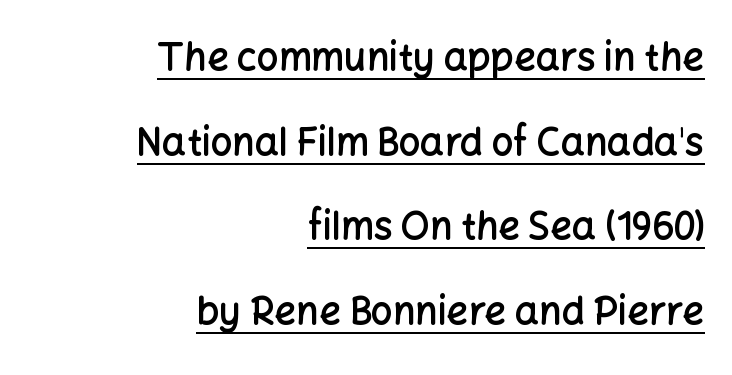
The image shows 38 px semibold sans-serif type, upright; set right-aligned, loose line spacing (2.23x), normal letter spacing, underlined; low stroke contrast and a medium x-height.
